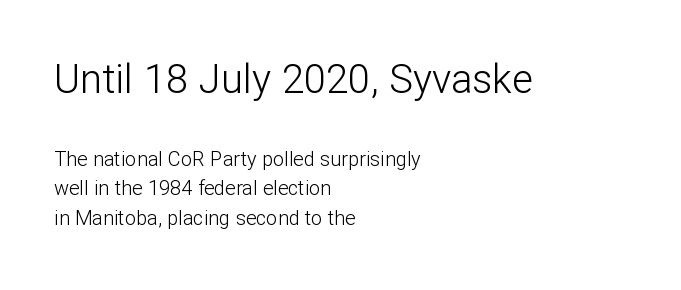
The image shows 40 px light sans-serif type, upright; set left-aligned, normal line spacing (1.49x), normal letter spacing, not underlined; the first (top) block is 2.0x larger; low stroke contrast and a medium x-height.
